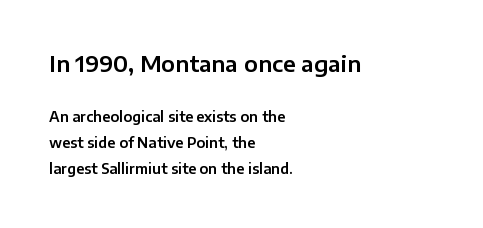
Horizontally, the lines are justified to the leading edge only. The upper block of text is set noticeably larger than the block beneath it. The specimen omits any rule beneath the text block's lines. Posture: vertical.
